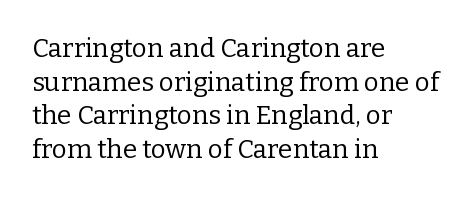
Interline gaps are of average width in this sample. In terms of posture, this sample is upright. Teacher's note: observe the even left margin — that is flush-left alignment. The cut favours lightness, reaching ordinary text weight at its darkest.
